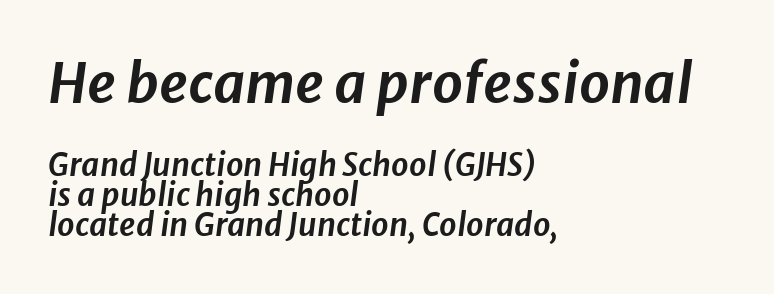
Q: Is the text italic (slanted)? A: Yes, it leans right by about 8 degrees.
Q: Is the text underlined? A: No.
Q: How is the paragraph aligned? A: Left-aligned.
Q: Is the spacing between letters normal or unusually wide? A: Normal.
Q: Is the spacing between lines tight, normal or loose? A: Tight.
Q: Which block of text is set in a larger size, the first (top) or the second (bottom)? A: The first (top) one.
Q: Width (condensed, normal, or wide)? A: Normal.
Q: Stroke contrast? A: Low.
Q: x-height? A: Medium.
Q: Monospaced? A: No.
